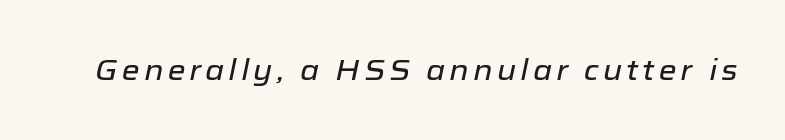
Q: Is the text italic (slanted)? A: Yes, it leans right by about 12 degrees.
Q: Is the text underlined? A: No.
Q: Width (condensed, normal, or wide)? A: Normal.
Q: Stroke contrast? A: Low.
Q: x-height? A: Medium.
Q: Monospaced? A: No.
